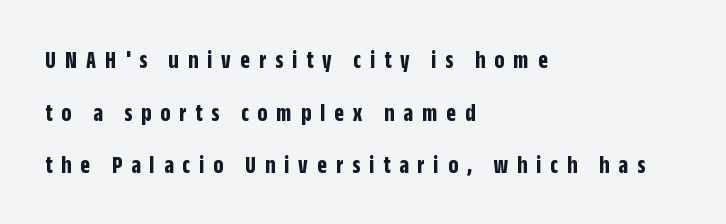
A typesetter would call this heavily tracked-out type. The face used here has the dense, thick strokes of a bold. The lettering stays uniformly vertical, giving the passage a roman look. Is there much room between lines? Yes — plenty of vertical air separates them.
